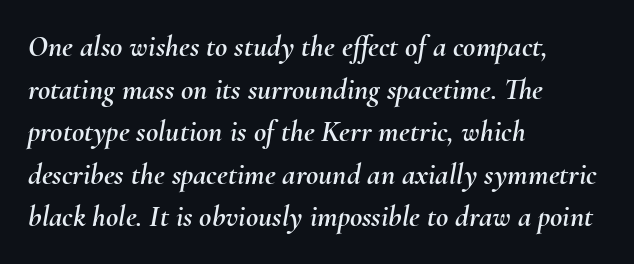
The image shows 30 px text type, italic (leaning right); set left-aligned, normal line spacing (1.42x), normal letter spacing, not underlined; medium stroke contrast and a small x-height.
